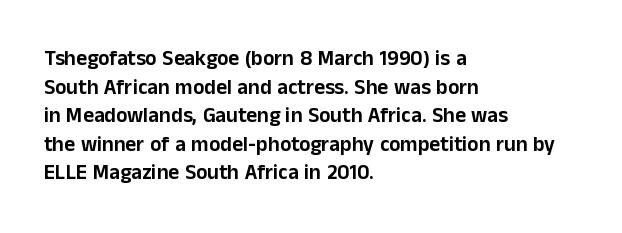
The rendering keeps characters at their native spacing. Does the lettering tilt? It doesn't — this is upright. Descender tails drop into unmarked territory. The lines sit at an ordinary, default distance from one another. One-word summary of the alignment: left.
